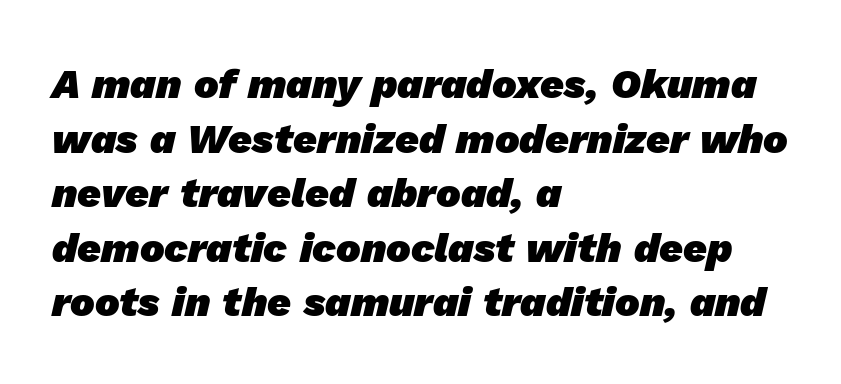
Q: Is the text bold? A: Yes.
Q: Is the typeface a serif or a sans-serif typeface? A: Sans-serif.
Q: Is the text underlined? A: No.
Q: How is the paragraph aligned? A: Left-aligned.
Q: Is the spacing between letters normal or unusually wide? A: Normal.
Q: Is the spacing between lines tight, normal or loose? A: Normal.
Q: Width (condensed, normal, or wide)? A: Normal.
Q: Stroke contrast? A: Low.
Q: x-height? A: Medium.
Q: Monospaced? A: No.
